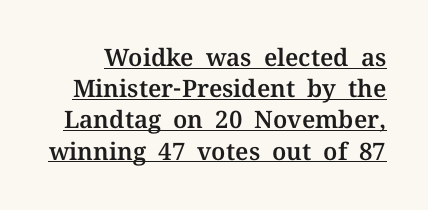
Q: Is the text italic (slanted)? A: No, it is upright.
Q: Is the text underlined? A: Yes.
Q: Is the spacing between letters normal or unusually wide? A: Normal.
Q: Is the spacing between lines tight, normal or loose? A: Normal.
